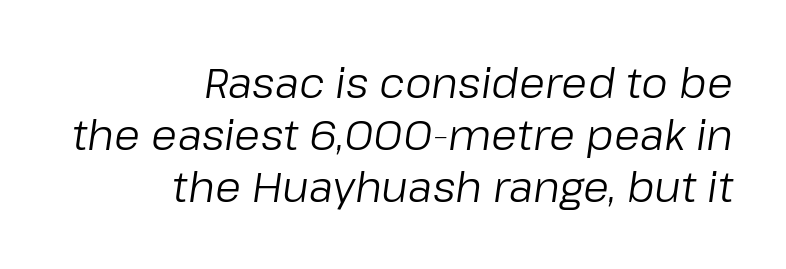
{"italic": "yes", "lean": "right", "slant_degrees": 8, "bold": "no", "weight": "regular", "width": "normal", "stroke_contrast": "low", "x_height": "medium", "monospaced": "no", "underline": "no", "align": "right", "line_spacing_ratio": 1.24, "letter_spacing": "normal", "letter_spacing_em": 0.0, "glyph_px": 42}
